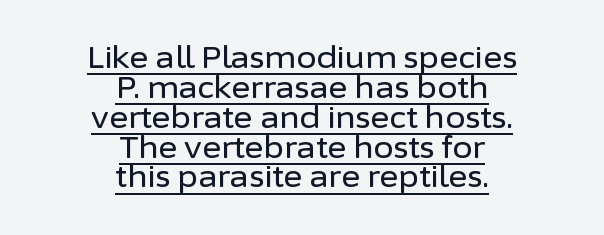
The image shows 29 px sans-serif type, upright; set centered, tight line spacing (1.03x), normal letter spacing, underlined; low stroke contrast and a medium x-height.
